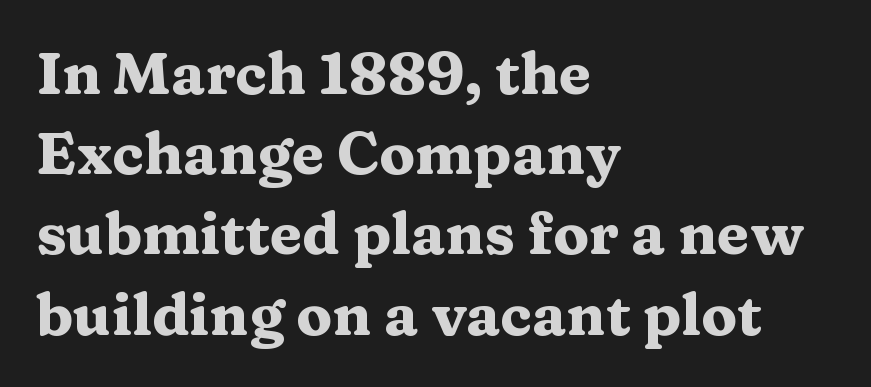
Q: Is the text bold? A: Yes.
Q: Is the text italic (slanted)? A: No, it is upright.
Q: Is the typeface a serif or a sans-serif typeface? A: Serif.
Q: Is the text underlined? A: No.
Q: How is the paragraph aligned? A: Left-aligned.
Q: Is the spacing between letters normal or unusually wide? A: Normal.
Q: Is the spacing between lines tight, normal or loose? A: Normal.
Q: Width (condensed, normal, or wide)? A: Wide.
Q: Stroke contrast? A: Medium.
Q: x-height? A: Medium.
Q: Monospaced? A: No.
